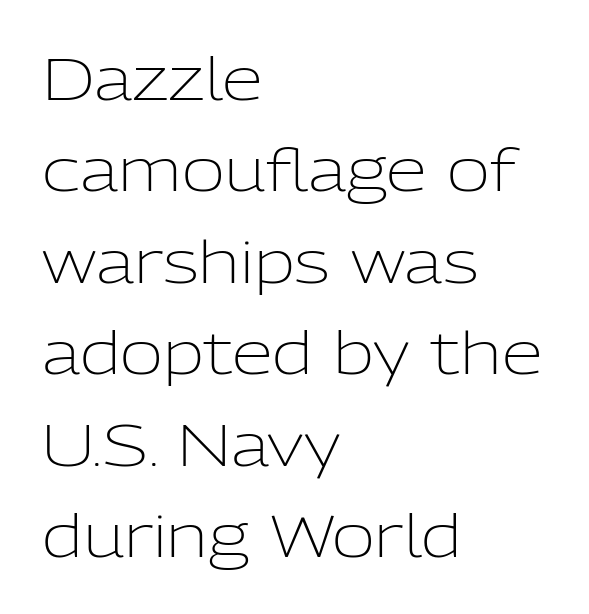
Q: Is the text bold? A: No.
Q: Is the text italic (slanted)? A: No, it is upright.
Q: Is the typeface a serif or a sans-serif typeface? A: Sans-serif.
Q: Is the text underlined? A: No.
Q: How is the paragraph aligned? A: Left-aligned.
Q: Is the spacing between letters normal or unusually wide? A: Normal.
Q: Is the spacing between lines tight, normal or loose? A: Normal.
Q: Width (condensed, normal, or wide)? A: Normal.
Q: Stroke contrast? A: Low.
Q: x-height? A: Medium.
Q: Monospaced? A: No.
